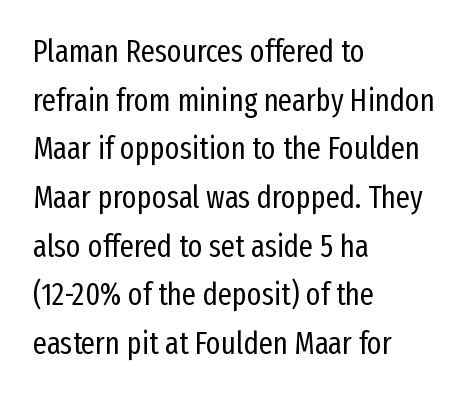
Bare-footed words on every line. Is this a fixed-width face? No — the glyphs have proportional, varying widths. Serifs: no, the terminals of the letterforms are clean. The tracking reads as untouched default to a designer's eye. You can tell it's not italic because the verticals are truly vertical.
